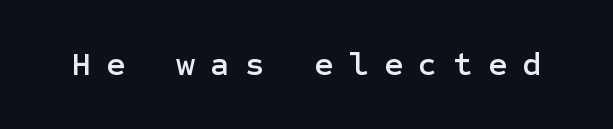
The image shows 33 px sans-serif type, upright; set unusually wide letter spacing (+0.47 em), not underlined; low stroke contrast and a medium x-height.
